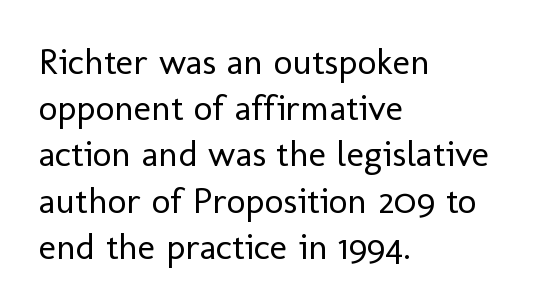
Q: Is the text bold? A: No.
Q: Is the text italic (slanted)? A: No, it is upright.
Q: Is the typeface a serif or a sans-serif typeface? A: Sans-serif.
Q: Is the text underlined? A: No.
Q: How is the paragraph aligned? A: Left-aligned.
Q: Is the spacing between letters normal or unusually wide? A: Normal.
Q: Is the spacing between lines tight, normal or loose? A: Normal.
Q: Width (condensed, normal, or wide)? A: Normal.
Q: Stroke contrast? A: Low.
Q: x-height? A: Medium.
Q: Monospaced? A: No.
